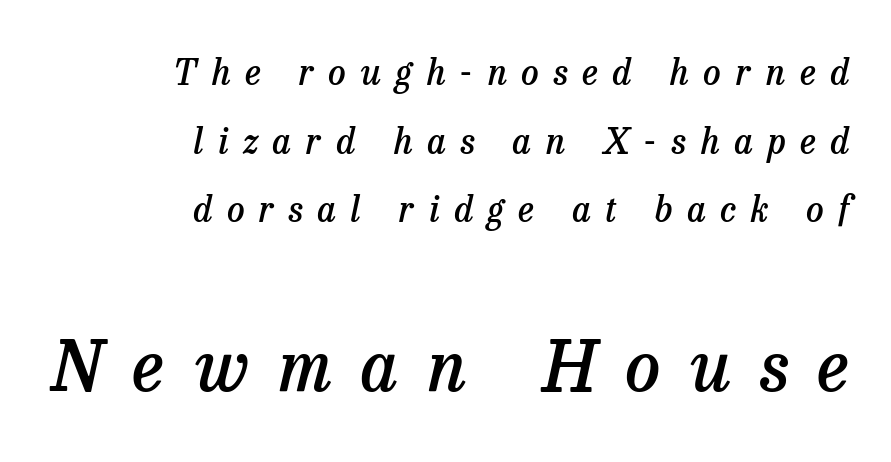
Q: Is the text bold? A: Semi-bold.
Q: Is the text italic (slanted)? A: Yes, it leans right by about 13 degrees.
Q: Is the typeface a serif or a sans-serif typeface? A: Serif.
Q: Is the text underlined? A: No.
Q: How is the paragraph aligned? A: Right-aligned.
Q: Is the spacing between letters normal or unusually wide? A: Unusually wide.
Q: Is the spacing between lines tight, normal or loose? A: Loose.
Q: Which block of text is set in a larger size, the first (top) or the second (bottom)? A: The second (bottom) one.
Q: Width (condensed, normal, or wide)? A: Normal.
Q: Stroke contrast? A: Low.
Q: x-height? A: Medium.
Q: Monospaced? A: No.
